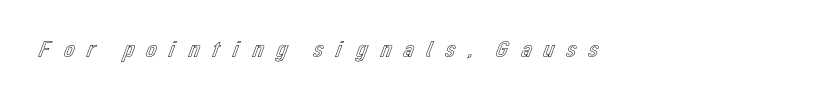
{"underline": "no", "letter_spacing": "wide", "letter_spacing_em": 0.38, "glyph_px": 24}
